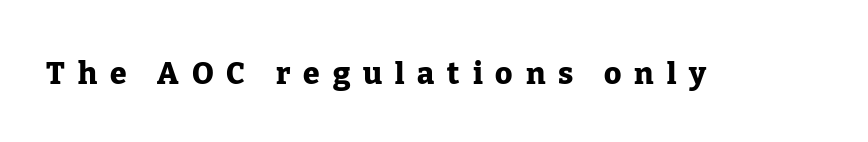
{"serif": "yes", "italic": "no", "bold": "yes", "weight": "heavy", "width": "normal", "stroke_contrast": "low", "x_height": "medium", "monospaced": "no", "underline": "no", "letter_spacing": "wide", "letter_spacing_em": 0.43, "glyph_px": 30}
